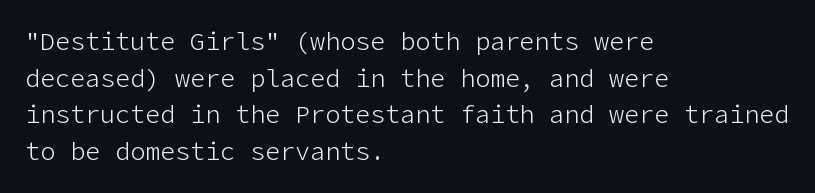
Q: Is the text bold? A: No.
Q: Is the text italic (slanted)? A: No, it is upright.
Q: Is the text underlined? A: No.
Q: How is the paragraph aligned? A: Left-aligned.
Q: Is the spacing between letters normal or unusually wide? A: Normal.
Q: Is the spacing between lines tight, normal or loose? A: Normal.
